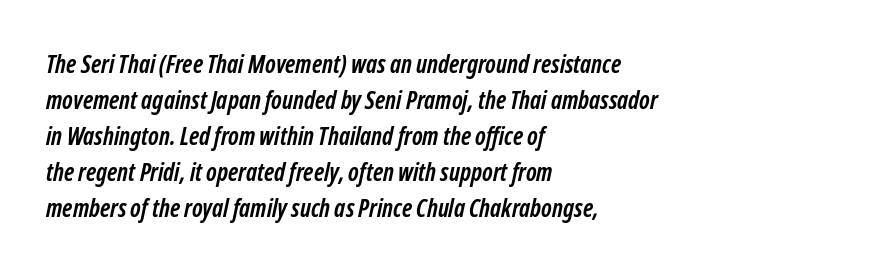
Q: Is the text bold? A: Yes.
Q: Is the text underlined? A: No.
Q: How is the paragraph aligned? A: Left-aligned.
Q: Is the spacing between letters normal or unusually wide? A: Normal.
Q: Is the spacing between lines tight, normal or loose? A: Normal.
